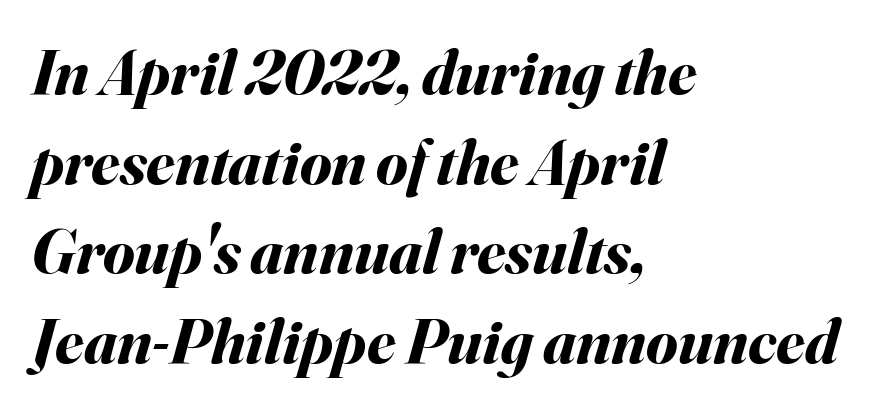
The image shows 64 px bold type, italic (leaning right); set left-aligned, normal line spacing (1.4x), normal letter spacing, not underlined; medium stroke contrast and a small x-height.
